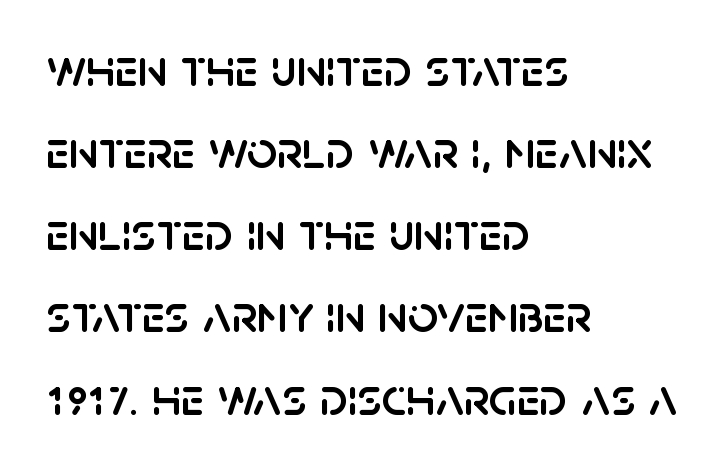
The image shows 53 px sans-serif type, upright; set left-aligned, normal line spacing (1.55x), normal letter spacing, not underlined; low stroke contrast and a large x-height.
